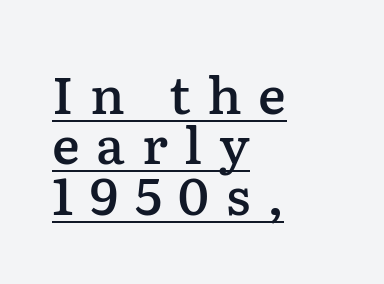
Is there much room between lines? No — they nearly touch. These words are printed semibold, heavier than regular yet not bold. Nope, not italic — everything's standing straight. The rendering shows small feet on the letterforms — a serif design.
